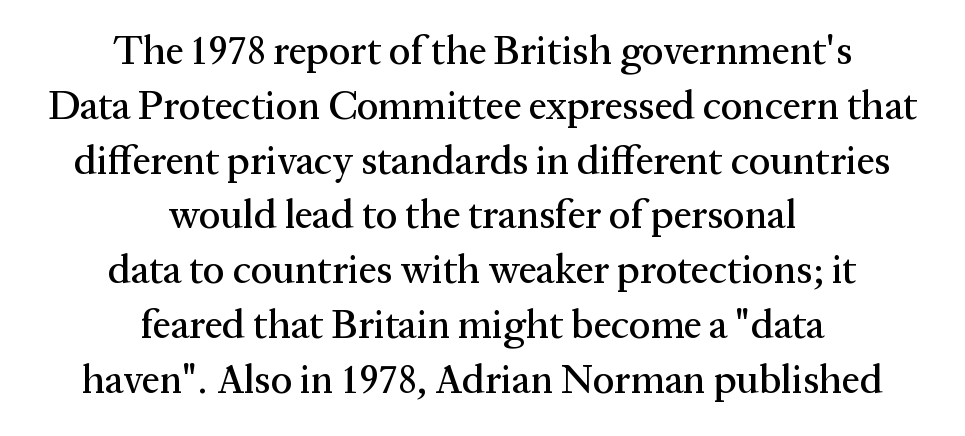
The image shows 40 px serif type, upright; set centered, normal line spacing (1.37x), normal letter spacing, not underlined; medium stroke contrast and a medium x-height.
